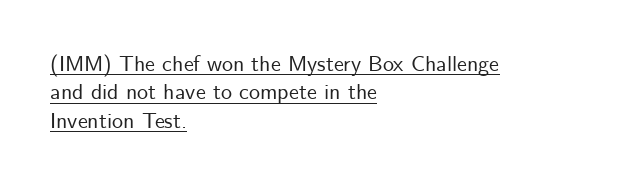
Q: Is the text italic (slanted)? A: No, it is upright.
Q: Is the text underlined? A: Yes.
Q: How is the paragraph aligned? A: Left-aligned.
Q: Is the spacing between letters normal or unusually wide? A: Normal.
Q: Is the spacing between lines tight, normal or loose? A: Normal.
